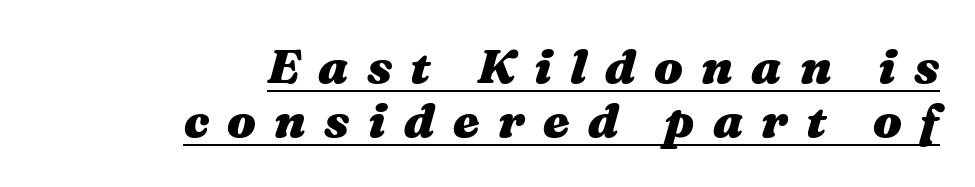
{"italic": "yes", "lean": "right", "slant_degrees": 16, "bold": "yes", "weight": "heavy", "width": "wide", "stroke_contrast": "medium", "x_height": "medium", "monospaced": "no", "underline": "yes", "align": "right", "line_spacing": "tight", "line_spacing_ratio": 1.13, "letter_spacing": "wide", "letter_spacing_em": 0.38, "glyph_px": 48}
